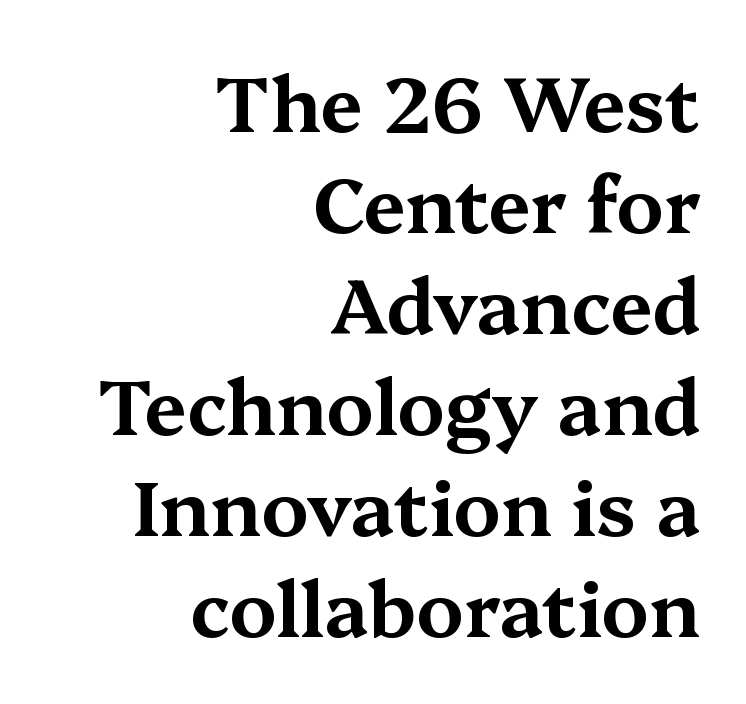
The image shows 76 px wide serif type, upright; set right-aligned, normal line spacing (1.33x), normal letter spacing, not underlined; medium stroke contrast and a medium x-height.
